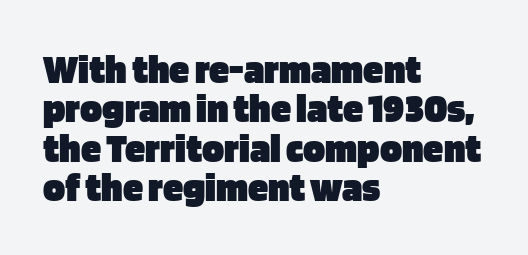
The image shows 41 px heavy sans-serif type, upright; set left-aligned, tight line spacing (0.96x), normal letter spacing, not underlined; low stroke contrast and a large x-height.
